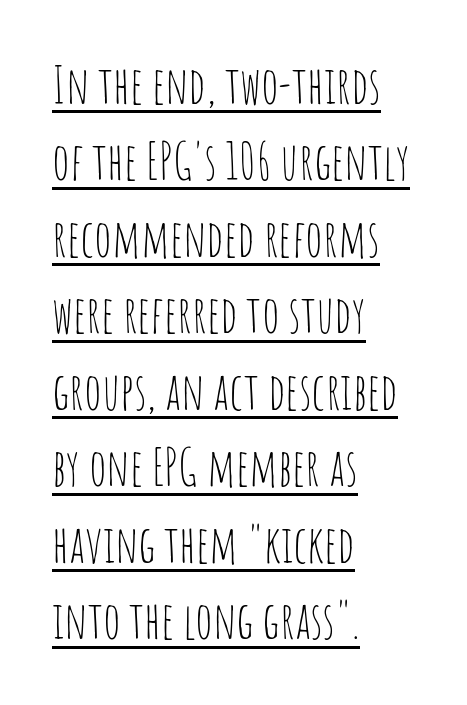
{"serif": "no", "italic": "no", "bold": "no", "weight": "thin", "width": "condensed", "stroke_contrast": "low", "x_height": "large", "monospaced": "no", "underline": "yes", "align": "left", "line_spacing": "normal", "line_spacing_ratio": 1.5, "letter_spacing": "normal", "letter_spacing_em": 0.0, "glyph_px": 51}
